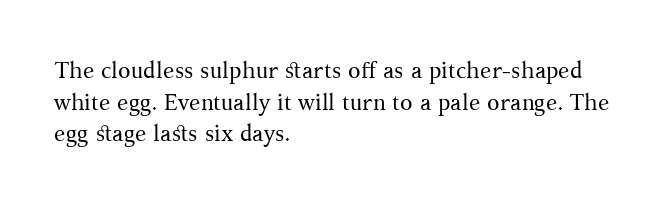
Q: Is the text bold? A: No.
Q: Is the text italic (slanted)? A: No, it is upright.
Q: Is the text underlined? A: No.
Q: How is the paragraph aligned? A: Left-aligned.
Q: Is the spacing between letters normal or unusually wide? A: Normal.
Q: Is the spacing between lines tight, normal or loose? A: Normal.
